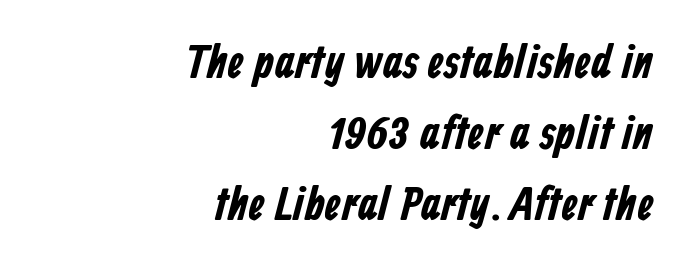
The strip under each line holds only bare page. Here the glyphs are tracked normally, forming tight word shapes. The rendering shows plain stroke endings on the letterforms — a sans-serif design. Do the characters align in a grid? No, the font is proportional. The designer left line spacing at the default. In CSS terms this would be text-align: right.
